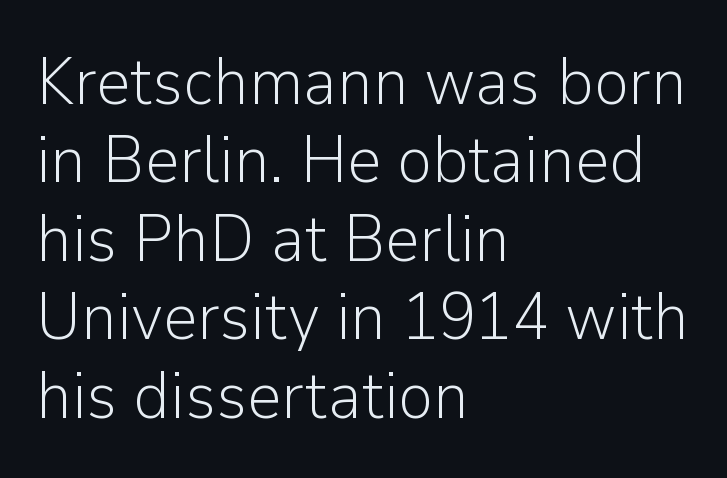
Do the characters align in a grid? No, the font is proportional. Ink coverage per letter is moderate at most. Descender tails drop into unmarked territory. Observe the ordinary spacing: letters are neighbours, not strangers. What kind of face is this? One without serifs — a sans. All the whitespace from short lines collects on the right.
